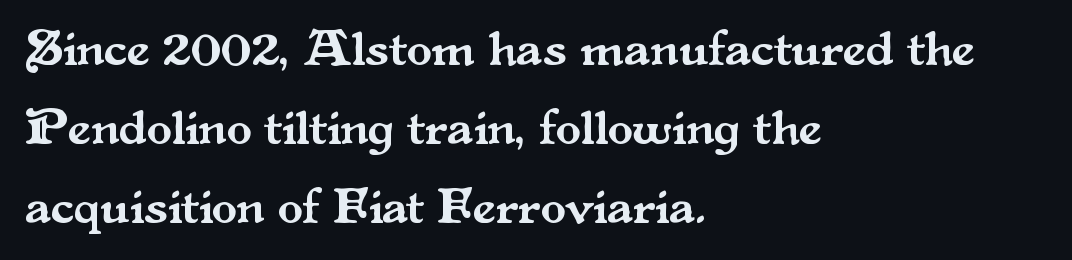
This is serif lettering, the kind often seen in printed books. Between one letter and the next there's only the usual sliver of space. Does the copy run flush right? No — it runs flush left. The face used here is proportionally spaced, like ordinary book or web type.
